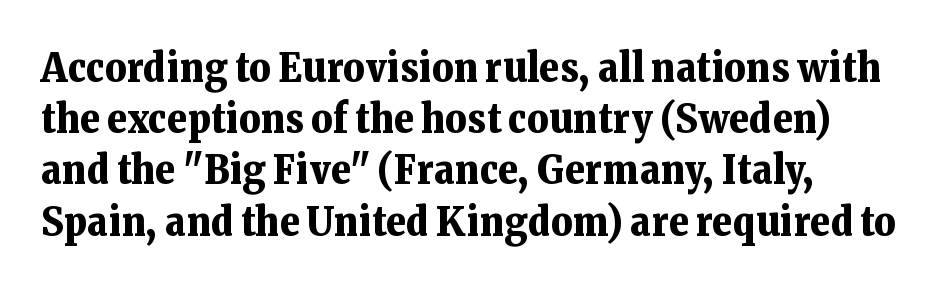
{"serif": "yes", "italic": "no", "bold": "yes", "weight": "bold", "width": "normal", "stroke_contrast": "low", "x_height": "medium", "monospaced": "no", "underline": "no", "align": "left", "line_spacing": "normal", "line_spacing_ratio": 1.25, "letter_spacing": "normal", "letter_spacing_em": 0.0, "glyph_px": 41}
